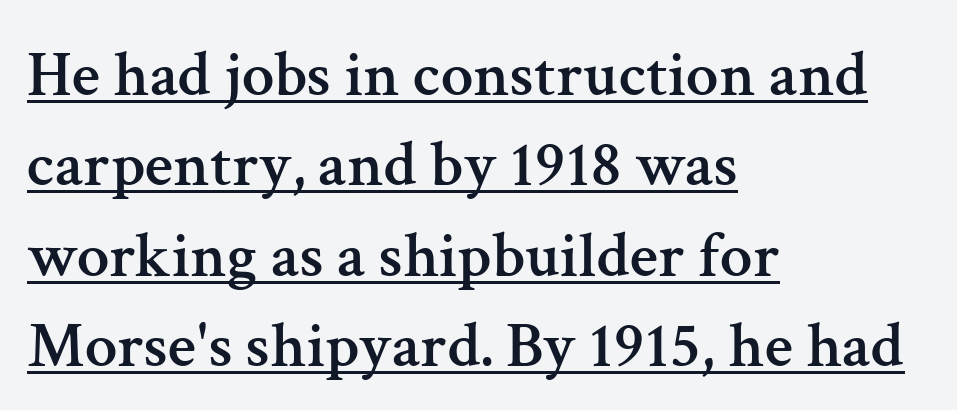
{"serif": "yes", "italic": "no", "width": "normal", "stroke_contrast": "medium", "x_height": "medium", "monospaced": "no", "underline": "yes", "align": "left", "line_spacing": "normal", "line_spacing_ratio": 1.39, "letter_spacing": "normal", "letter_spacing_em": 0.0, "glyph_px": 65}
